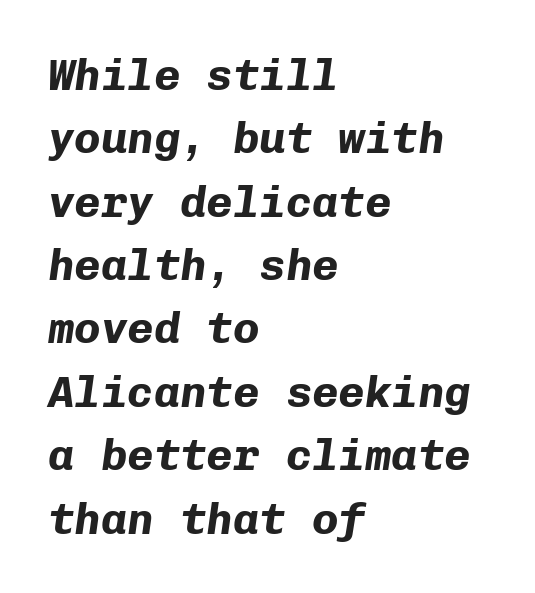
{"italic": "yes", "lean": "right", "slant_degrees": 8, "bold": "yes", "weight": "bold", "width": "normal", "stroke_contrast": "low", "x_height": "medium", "monospaced": "yes", "underline": "no", "align": "left", "line_spacing": "normal", "line_spacing_ratio": 1.44, "letter_spacing": "normal", "letter_spacing_em": 0.0, "glyph_px": 44}
